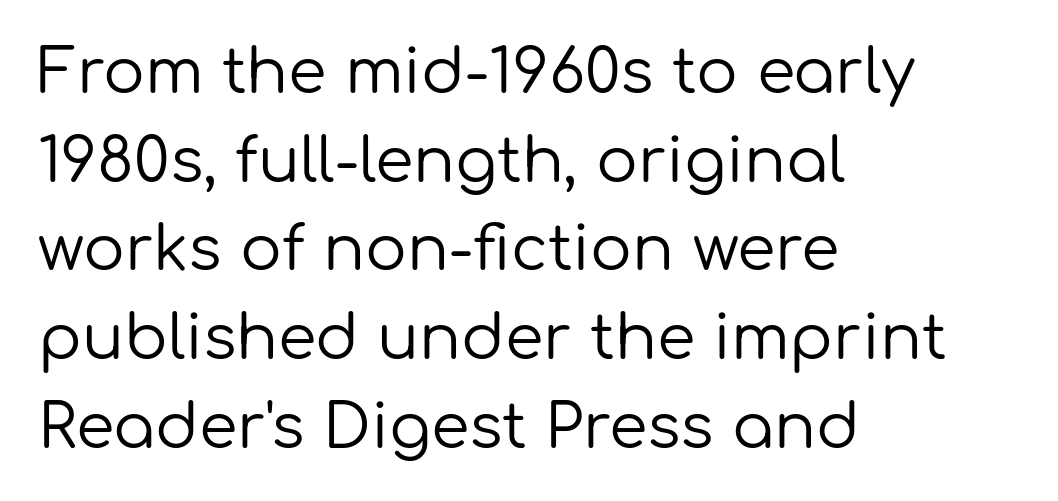
The block of text has a typical density, with ordinary space between rows. This rendering features lettering with no underline. Unlike a traditional serif, this face leaves its strokes unadorned. A classic flush-left, rag-right setting is used for this passage. Looks like regular typesetting: each glyph gets only the width it needs. In terms of posture, this sample is upright.
